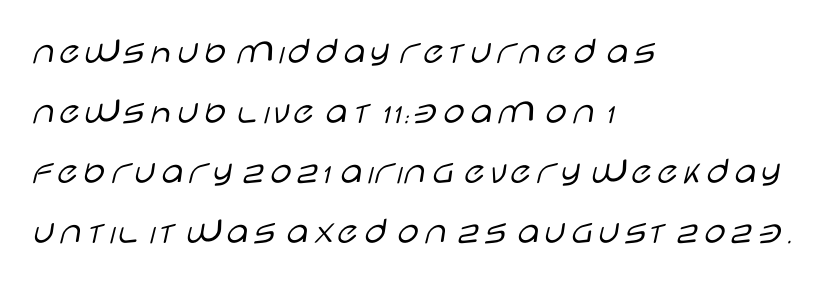
{"serif": "no", "bold": "no", "weight": "light", "width": "wide", "stroke_contrast": "low", "x_height": "large", "monospaced": "no", "underline": "no", "align": "left", "line_spacing": "normal", "line_spacing_ratio": 1.54, "letter_spacing": "normal", "letter_spacing_em": 0.0, "glyph_px": 39}
